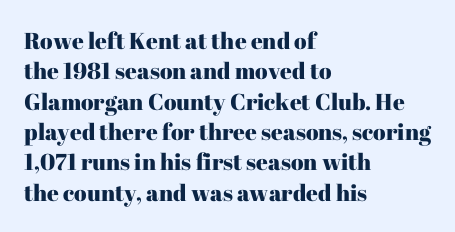
The image shows 23 px text type, upright; set left-aligned, normal line spacing (1.32x), normal letter spacing, not underlined.
